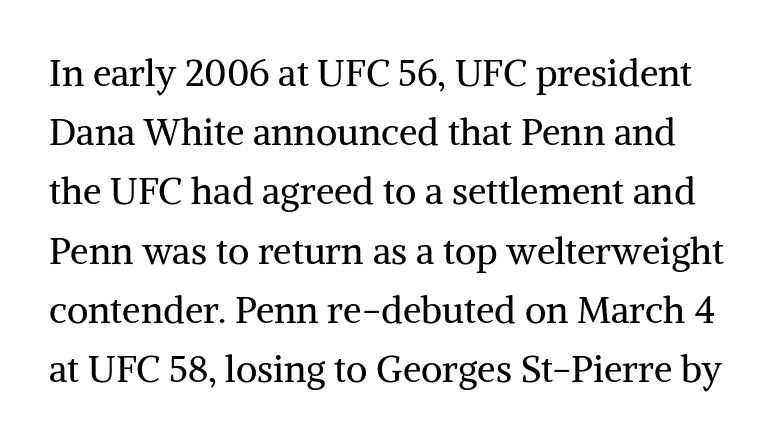
Words float on clear page, feet unadorned. Note the varied advance widths — an 'i' is clearly narrower than an 'm'. Each stroke keeps to a modest, everyday thickness or less. Successive baselines arrive at the customary interval.
